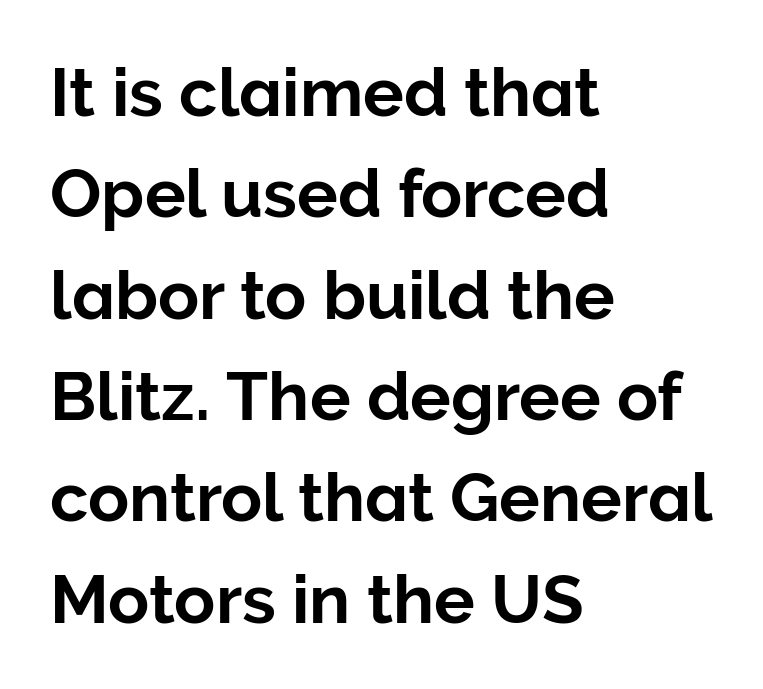
{"serif": "no", "italic": "no", "width": "normal", "stroke_contrast": "low", "x_height": "medium", "monospaced": "no", "underline": "no", "align": "left", "line_spacing": "normal", "line_spacing_ratio": 1.49, "letter_spacing": "normal", "letter_spacing_em": 0.0, "glyph_px": 68}
